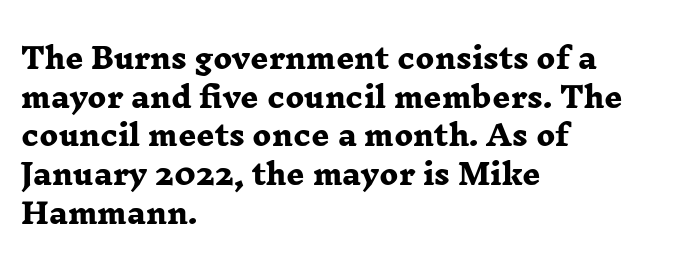
{"serif": "yes", "bold": "yes", "weight": "heavy", "width": "wide", "stroke_contrast": "low", "x_height": "medium", "monospaced": "no", "underline": "no", "align": "left", "line_spacing": "normal", "line_spacing_ratio": 1.38, "letter_spacing": "normal", "letter_spacing_em": 0.0, "glyph_px": 28}
